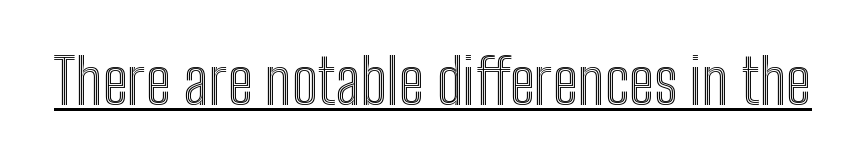
Q: Is the text italic (slanted)? A: No, it is upright.
Q: Is the text underlined? A: Yes.
Q: Is the spacing between letters normal or unusually wide? A: Normal.
Q: Width (condensed, normal, or wide)? A: Condensed.
Q: x-height? A: Medium.
Q: Monospaced? A: No.
